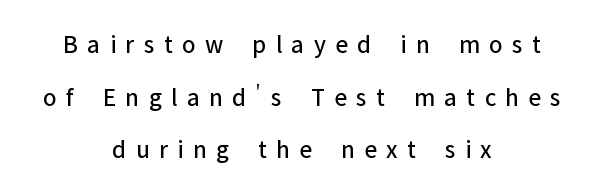
{"italic": "no", "bold": "no", "underline": "no", "align": "center", "line_spacing": "loose", "line_spacing_ratio": 2.02, "letter_spacing": "wide", "letter_spacing_em": 0.36, "glyph_px": 26}
